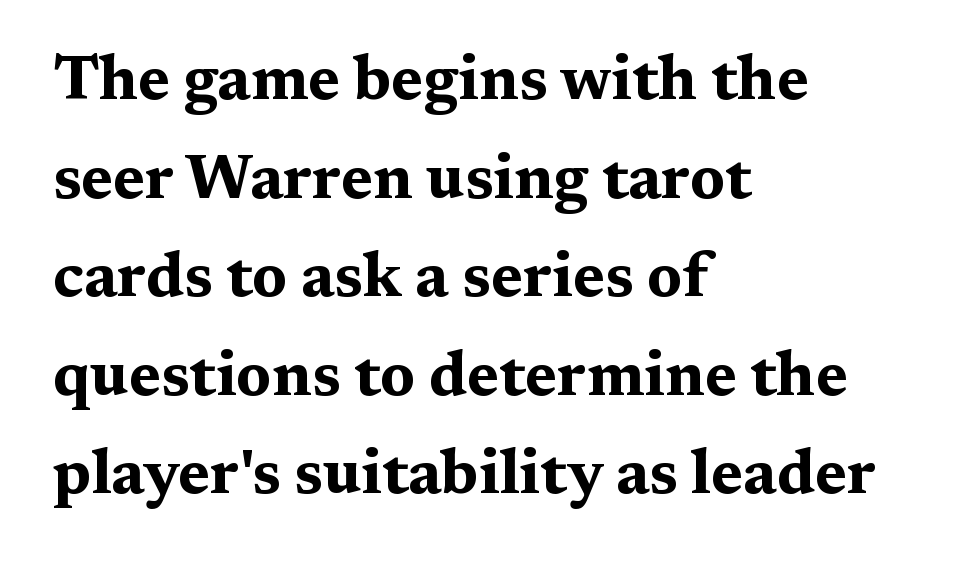
Q: Is the text bold? A: Yes.
Q: Is the text italic (slanted)? A: No, it is upright.
Q: Is the typeface a serif or a sans-serif typeface? A: Serif.
Q: Is the text underlined? A: No.
Q: How is the paragraph aligned? A: Left-aligned.
Q: Is the spacing between letters normal or unusually wide? A: Normal.
Q: Is the spacing between lines tight, normal or loose? A: Normal.
Q: Width (condensed, normal, or wide)? A: Wide.
Q: Stroke contrast? A: Medium.
Q: x-height? A: Medium.
Q: Monospaced? A: No.
